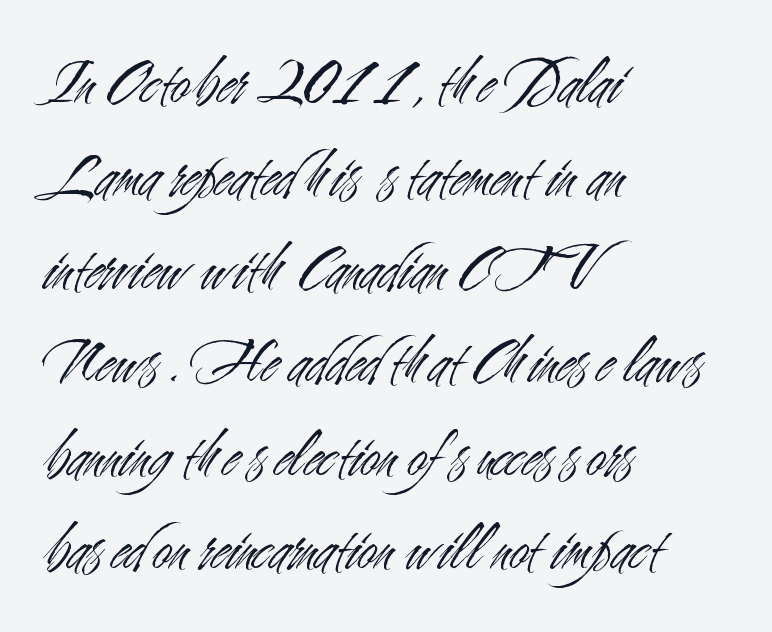
Q: Is the text bold? A: No.
Q: Is the text italic (slanted)? A: Yes.
Q: Is the typeface a serif or a sans-serif typeface? A: Sans-serif.
Q: Is the text underlined? A: No.
Q: How is the paragraph aligned? A: Left-aligned.
Q: Is the spacing between letters normal or unusually wide? A: Normal.
Q: Is the spacing between lines tight, normal or loose? A: Normal.
Q: Width (condensed, normal, or wide)? A: Condensed.
Q: Stroke contrast? A: Medium.
Q: x-height? A: Small.
Q: Monospaced? A: No.
